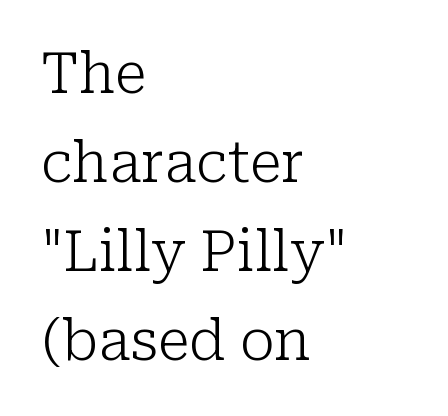
Q: Is the text bold? A: No.
Q: Is the text italic (slanted)? A: No, it is upright.
Q: Is the typeface a serif or a sans-serif typeface? A: Serif.
Q: Is the text underlined? A: No.
Q: How is the paragraph aligned? A: Left-aligned.
Q: Is the spacing between letters normal or unusually wide? A: Normal.
Q: Is the spacing between lines tight, normal or loose? A: Normal.
Q: Width (condensed, normal, or wide)? A: Normal.
Q: Stroke contrast? A: Low.
Q: x-height? A: Medium.
Q: Monospaced? A: No.
